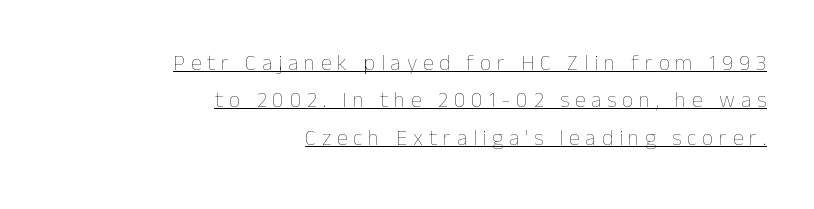
{"italic": "no", "bold": "no", "underline": "yes", "align": "right", "line_spacing": "normal", "line_spacing_ratio": 1.7, "letter_spacing": "wide", "letter_spacing_em": 0.26, "glyph_px": 22}
